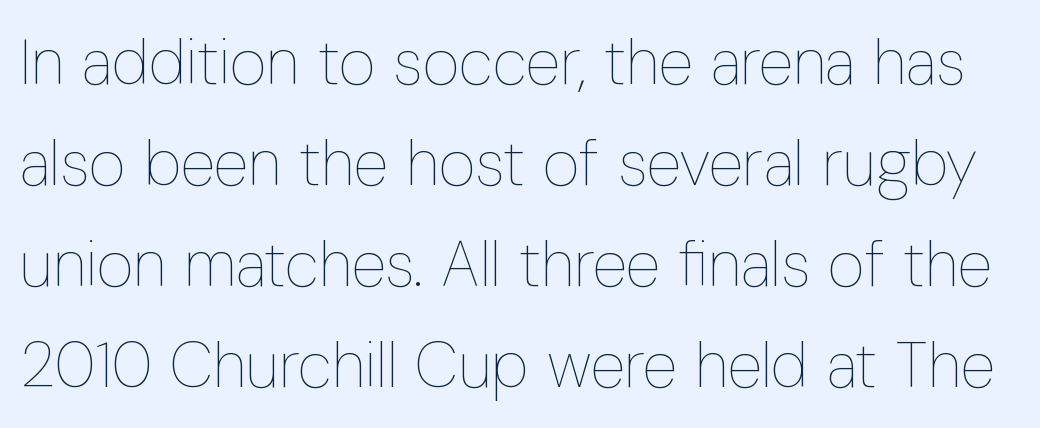
Quick note: interline space is typical. No word sits above an underline. Heaviness? Minimal to ordinary, like unemphasized prose. Ascenders rise straight up at ninety degrees.
